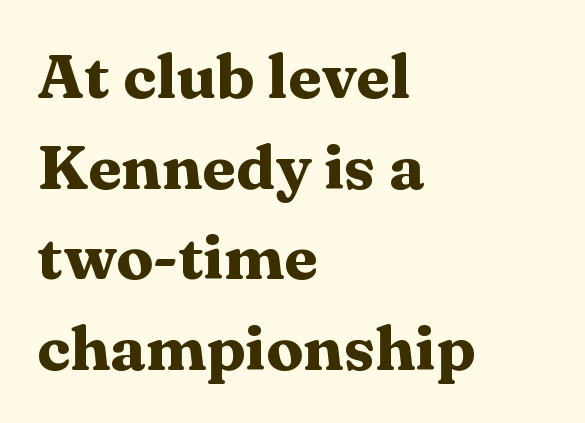
{"serif": "yes", "italic": "no", "bold": "yes", "weight": "heavy", "width": "wide", "stroke_contrast": "medium", "x_height": "medium", "monospaced": "no", "underline": "no", "align": "left", "line_spacing": "normal", "line_spacing_ratio": 1.46, "letter_spacing": "normal", "letter_spacing_em": 0.0, "glyph_px": 62}
